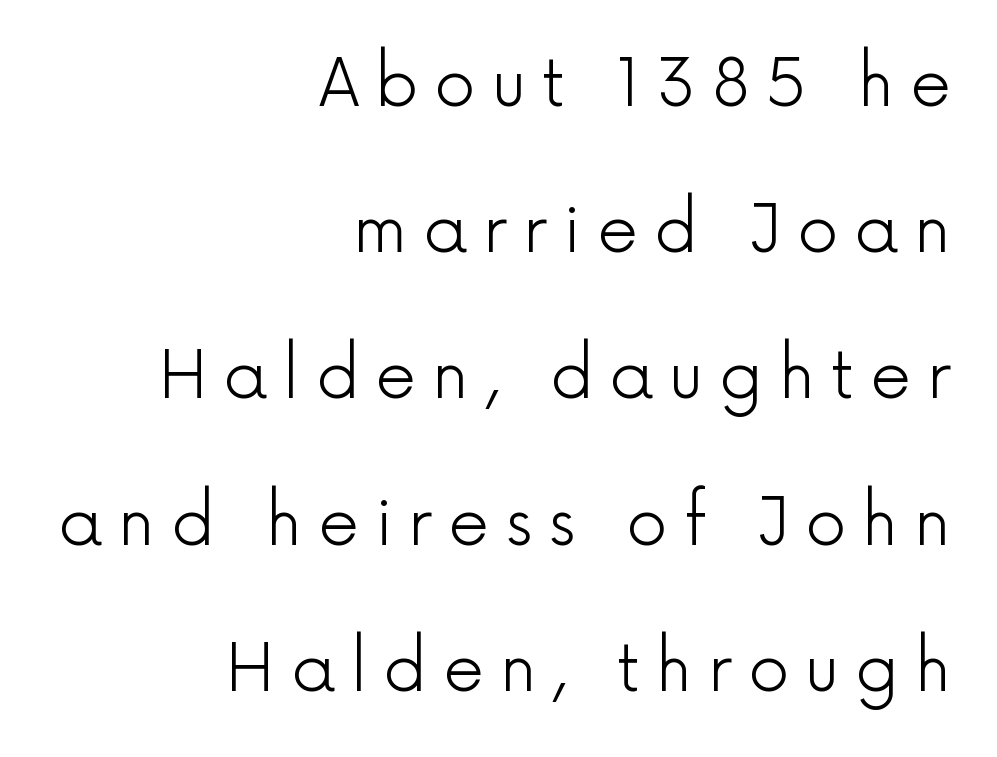
The image shows 65 px light sans-serif type, upright; set right-aligned, loose line spacing (2.25x), unusually wide letter spacing (+0.24 em), not underlined; a medium x-height.
